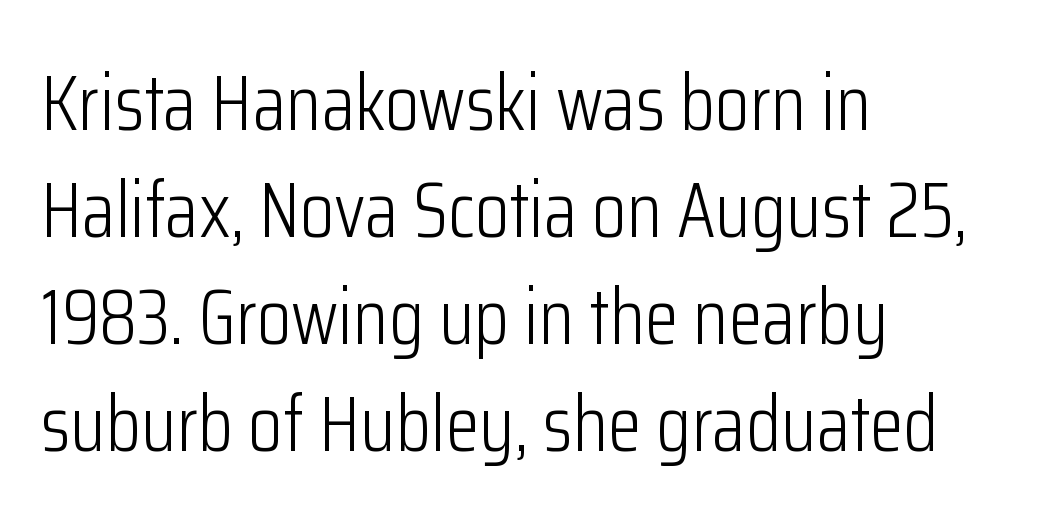
{"serif": "no", "italic": "no", "bold": "no", "weight": "light", "width": "condensed", "stroke_contrast": "low", "x_height": "medium", "monospaced": "no", "underline": "no", "align": "left", "line_spacing": "normal", "line_spacing_ratio": 1.37, "letter_spacing": "normal", "letter_spacing_em": 0.0, "glyph_px": 78}
